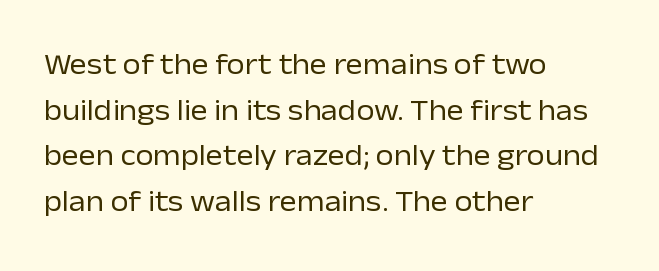
{"serif": "no", "italic": "no", "bold": "no", "weight": "regular", "width": "normal", "stroke_contrast": "low", "x_height": "medium", "monospaced": "no", "underline": "no", "align": "left", "line_spacing": "normal", "line_spacing_ratio": 1.57, "letter_spacing": "normal", "letter_spacing_em": 0.0, "glyph_px": 29}
